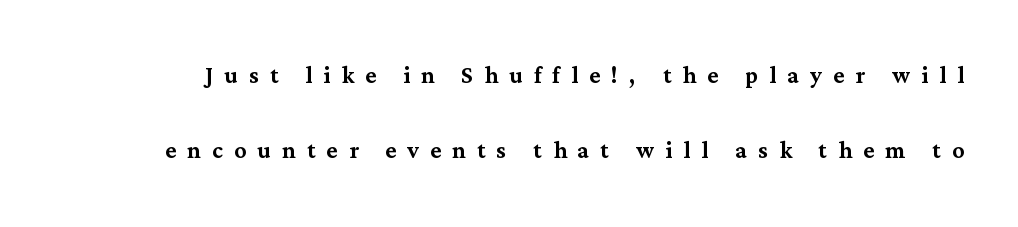
The image shows 30 px serif type, upright; set loose line spacing (2.5x), unusually wide letter spacing (+0.37 em), not underlined; medium stroke contrast and a medium x-height.
